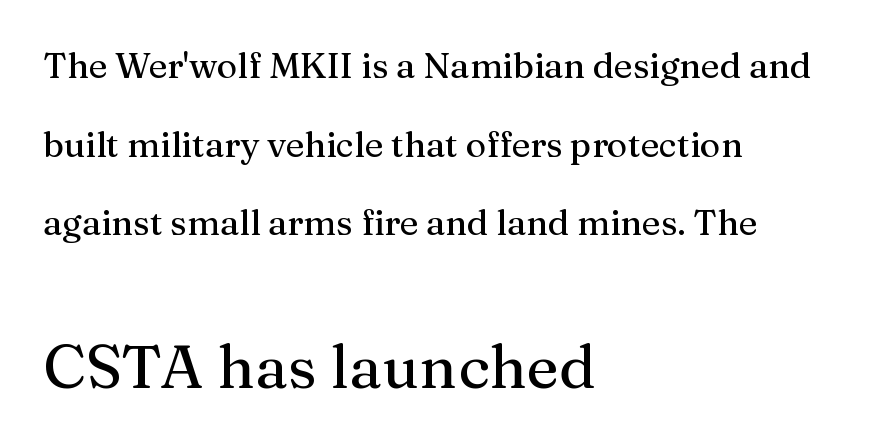
The image shows 61 px serif type, upright; set left-aligned, loose line spacing (2.25x), normal letter spacing, not underlined; the second (bottom) block is 1.74x larger; medium stroke contrast and a medium x-height.
